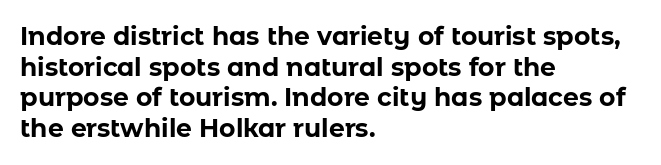
In CSS terms this would be text-align: left. Anything drawn beneath the words? Only blank space. Posture: upright roman. As a designer I'd log this as weight 700, bold.
